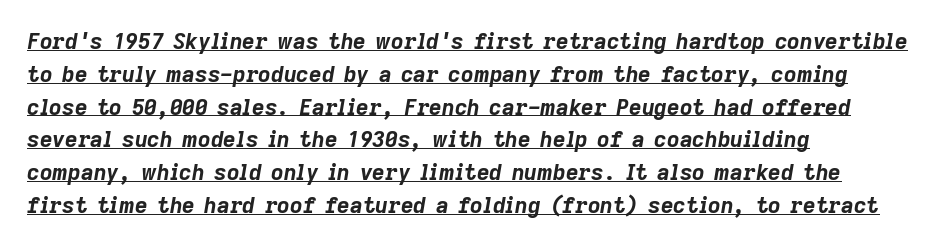
Q: Is the text bold? A: Yes.
Q: Is the text italic (slanted)? A: Yes, it leans right by about 9 degrees.
Q: Is the text underlined? A: Yes.
Q: How is the paragraph aligned? A: Left-aligned.
Q: Is the spacing between letters normal or unusually wide? A: Normal.
Q: Is the spacing between lines tight, normal or loose? A: Normal.
